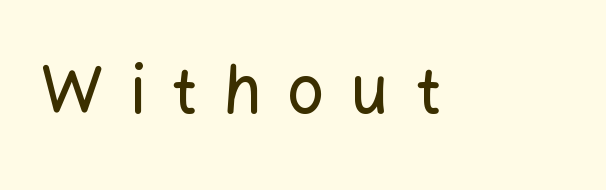
The gap between lines stays unmarked. Nope, no serifs anywhere on these letters. What stands out about the letter spacing? Its width — letters are far apart. The rendering uses natural spacing where letterforms have individual widths.
